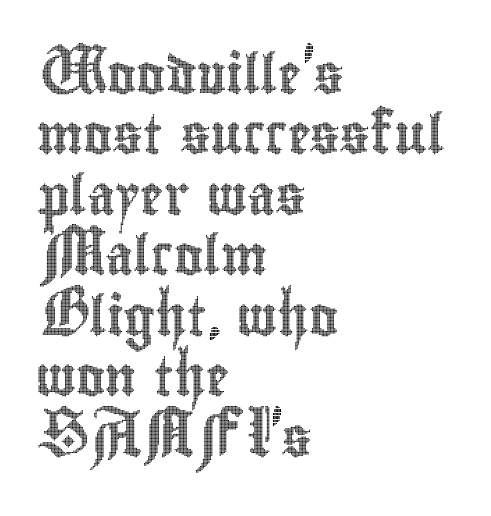
Q: Is the text italic (slanted)? A: No, it is upright.
Q: Is the text underlined? A: No.
Q: How is the paragraph aligned? A: Left-aligned.
Q: Is the spacing between letters normal or unusually wide? A: Normal.
Q: Is the spacing between lines tight, normal or loose? A: Normal.
Q: Width (condensed, normal, or wide)? A: Condensed.
Q: x-height? A: Small.
Q: Monospaced? A: No.
